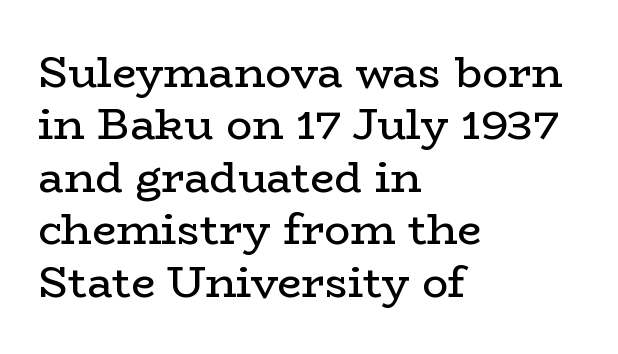
{"serif": "yes", "italic": "no", "bold": "no", "weight": "regular", "width": "wide", "stroke_contrast": "low", "x_height": "medium", "monospaced": "no", "underline": "no", "align": "left", "line_spacing_ratio": 1.22, "letter_spacing": "normal", "letter_spacing_em": 0.0, "glyph_px": 43}
